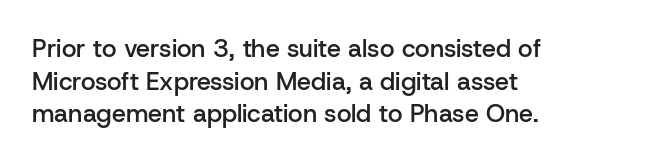
Q: Is the text bold? A: Semi-bold.
Q: Is the text italic (slanted)? A: No, it is upright.
Q: Is the text underlined? A: No.
Q: How is the paragraph aligned? A: Left-aligned.
Q: Is the spacing between letters normal or unusually wide? A: Normal.
Q: Is the spacing between lines tight, normal or loose? A: Normal.
